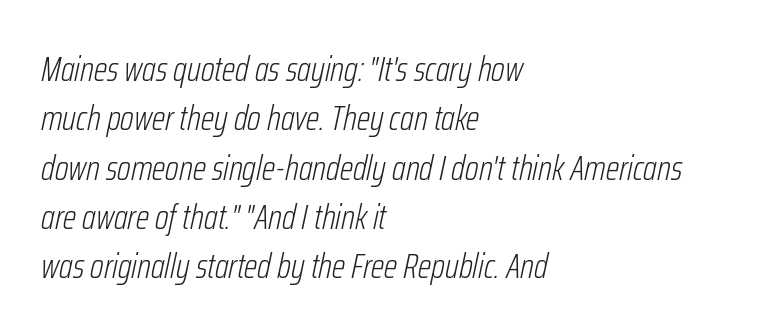
The image shows 35 px light, condensed type, italic (leaning right); set left-aligned, normal line spacing (1.41x), normal letter spacing, not underlined; low stroke contrast and a medium x-height.
